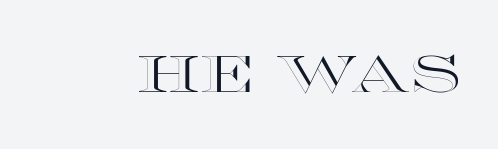
{"italic": "no", "width": "wide", "x_height": "large", "monospaced": "no", "underline": "no", "letter_spacing": "normal", "letter_spacing_em": 0.0, "glyph_px": 52}
